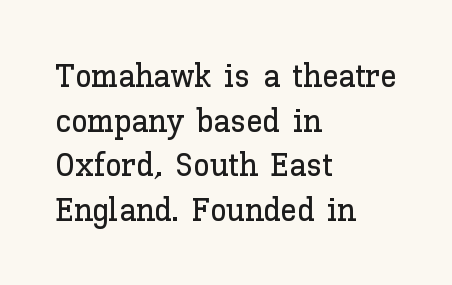
{"italic": "no", "width": "normal", "stroke_contrast": "low", "x_height": "medium", "monospaced": "no", "underline": "no", "align": "left", "line_spacing": "normal", "line_spacing_ratio": 1.35, "letter_spacing": "normal", "letter_spacing_em": 0.0, "glyph_px": 33}
